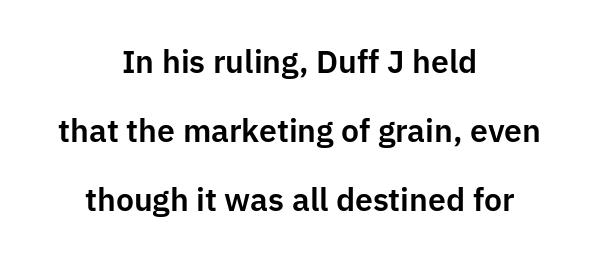
{"serif": "no", "italic": "no", "width": "normal", "stroke_contrast": "low", "x_height": "medium", "monospaced": "no", "underline": "no", "align": "center", "line_spacing": "loose", "line_spacing_ratio": 2.15, "letter_spacing": "normal", "letter_spacing_em": 0.0, "glyph_px": 32}
